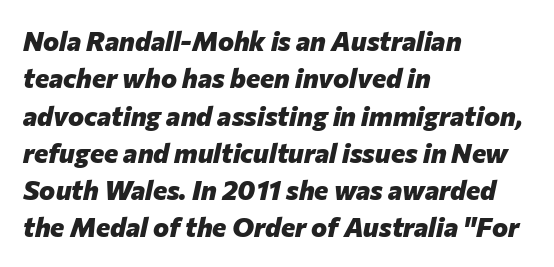
Q: Is the text bold? A: Yes.
Q: Is the text italic (slanted)? A: Yes, it leans right by about 12 degrees.
Q: Is the text underlined? A: No.
Q: How is the paragraph aligned? A: Left-aligned.
Q: Is the spacing between letters normal or unusually wide? A: Normal.
Q: Is the spacing between lines tight, normal or loose? A: Normal.
